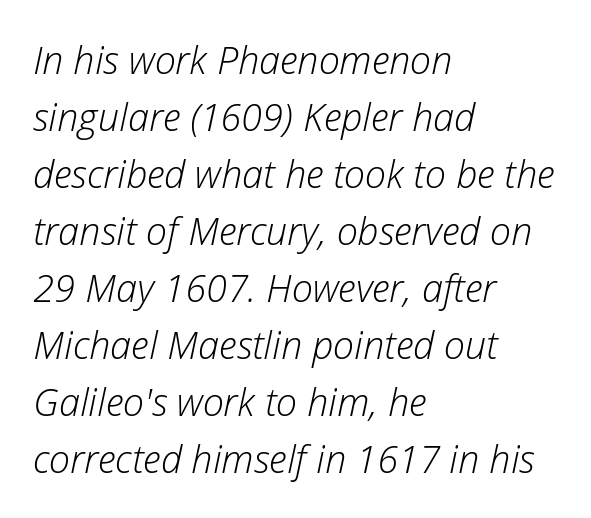
Q: Is the text bold? A: No.
Q: Is the text italic (slanted)? A: Yes, it leans right by about 12 degrees.
Q: Is the text underlined? A: No.
Q: How is the paragraph aligned? A: Left-aligned.
Q: Is the spacing between letters normal or unusually wide? A: Normal.
Q: Is the spacing between lines tight, normal or loose? A: Normal.
Q: Width (condensed, normal, or wide)? A: Normal.
Q: Stroke contrast? A: Low.
Q: x-height? A: Medium.
Q: Monospaced? A: No.
